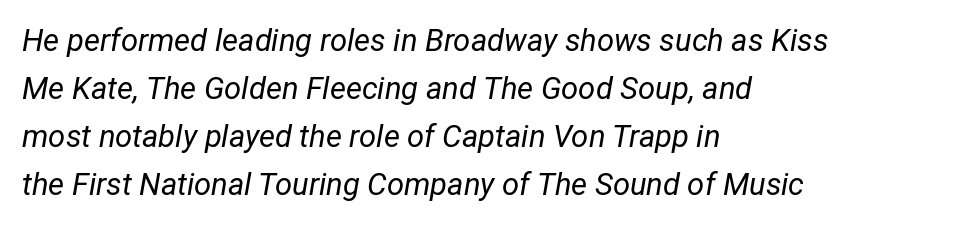
The image shows 31 px regular-weight, condensed type, italic (leaning right); set left-aligned, normal line spacing (1.55x), normal letter spacing, not underlined; low stroke contrast and a medium x-height.
